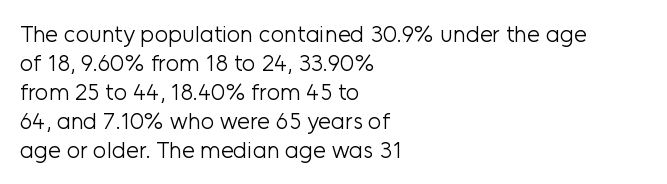
Q: Is the text bold? A: No.
Q: Is the text italic (slanted)? A: No, it is upright.
Q: Is the text underlined? A: No.
Q: How is the paragraph aligned? A: Left-aligned.
Q: Is the spacing between letters normal or unusually wide? A: Normal.
Q: Is the spacing between lines tight, normal or loose? A: Normal.
